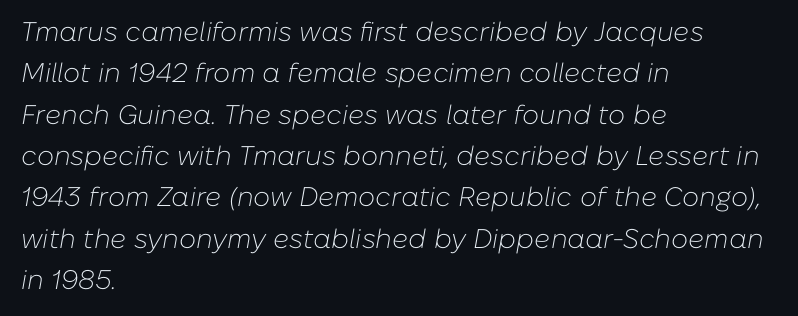
The face used here has a pronounced slope to its letters. The vertical gap from one line to the next is medium. The gaps between neighbouring characters are ordinary and unremarkable. No extra ink here — the face is not bold. Plain, unruled lines of type. Is the block centered? No — it sits flush against the left margin.
